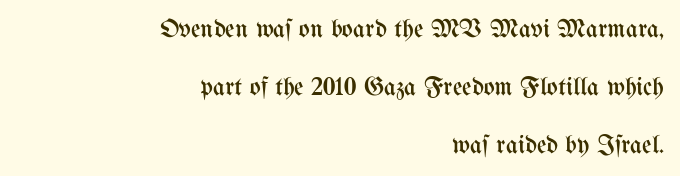
{"italic": "no", "bold": "no", "underline": "no", "align": "right", "line_spacing": "loose", "line_spacing_ratio": 2.23, "letter_spacing": "normal", "letter_spacing_em": 0.0, "glyph_px": 26}
